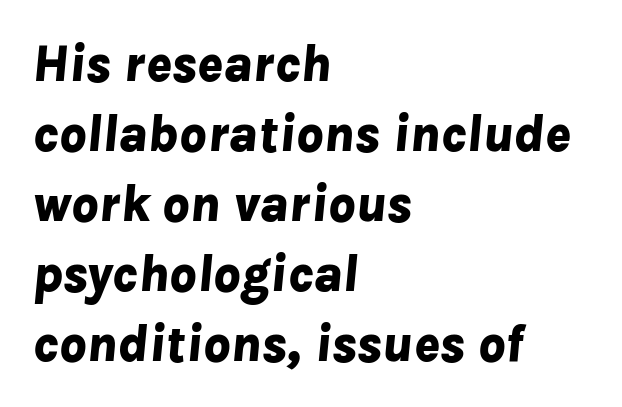
The image shows 53 px bold type, italic (leaning right); set left-aligned, normal line spacing (1.32x), normal letter spacing, not underlined; low stroke contrast and a medium x-height.
